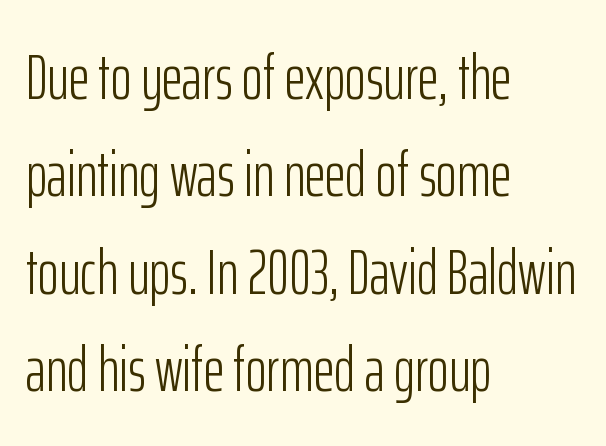
The image shows 64 px light, condensed sans-serif type, upright; set left-aligned, normal line spacing (1.52x), normal letter spacing, not underlined; low stroke contrast and a medium x-height.
